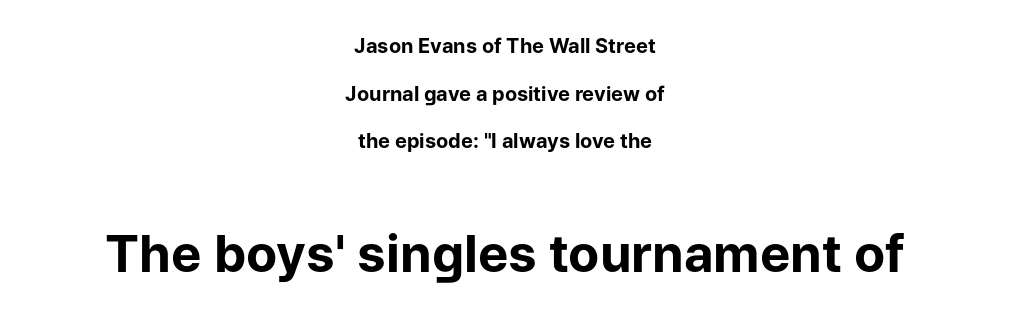
No feet cap the strokes, marking this as sans-serif type. Teacher's note: observe the equal gaps on both sides — that is centered alignment. Nobody touched the tracking dial on this one. Proportional: the letters do not fall into vertical columns. Block two is the big one; block one sits smaller above it. These lines stand farther apart than default settings would place them.
